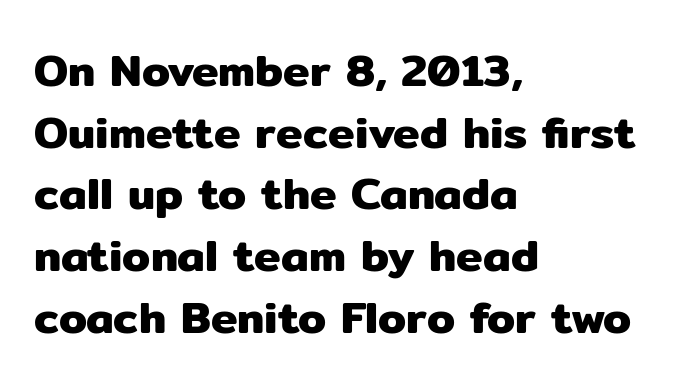
The image shows 45 px sans-serif type, upright; set left-aligned, normal line spacing (1.37x), normal letter spacing, not underlined; low stroke contrast and a medium x-height.
